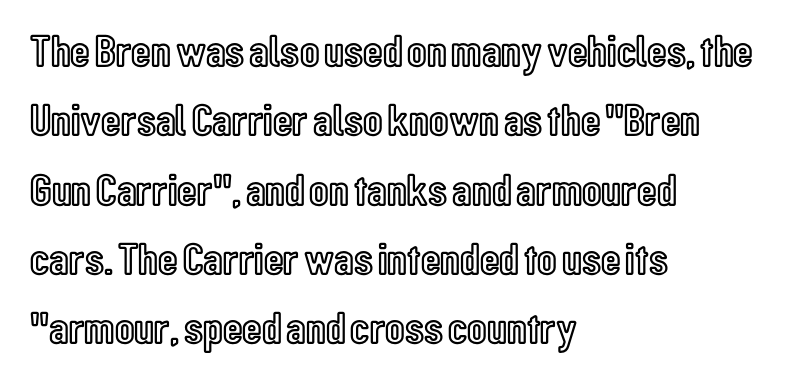
Proportional: the letters do not fall into vertical columns. Descenders hang freely into open space. The lines are quadded left. Glyph-to-glyph distance matches everyday printed text. Honestly, the row spacing looks completely unremarkable. Posture: vertical.
